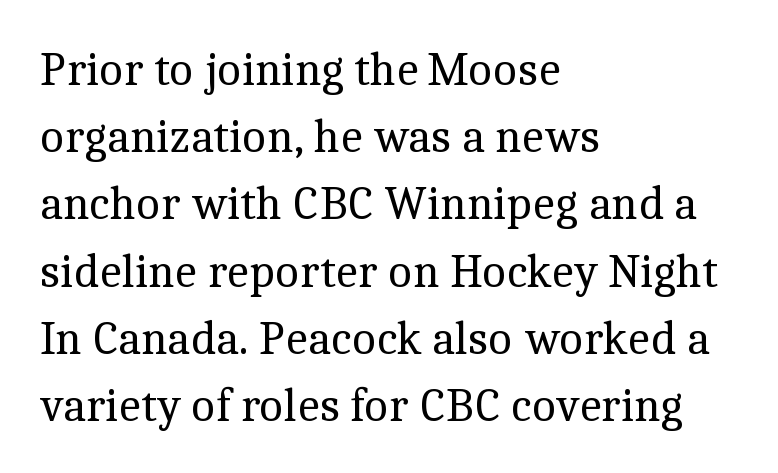
The image shows 47 px regular-weight serif type, upright; set left-aligned, normal line spacing (1.43x), normal letter spacing, not underlined; a medium x-height.
